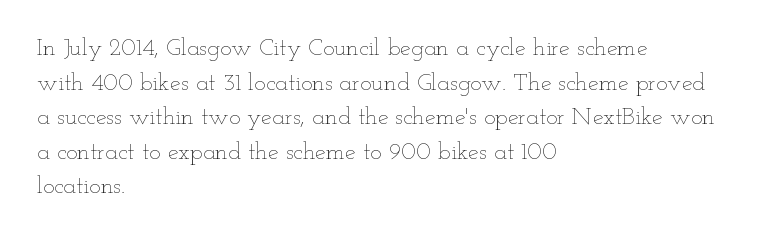
{"italic": "no", "bold": "no", "underline": "no", "align": "left", "line_spacing": "normal", "line_spacing_ratio": 1.44, "letter_spacing": "normal", "letter_spacing_em": 0.0, "glyph_px": 24}
